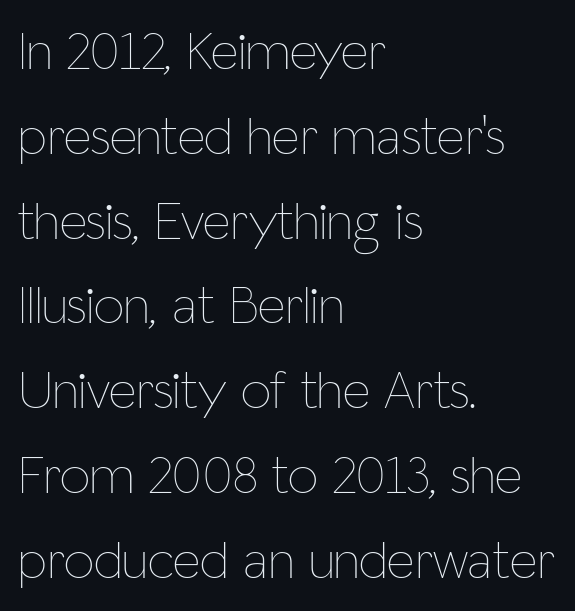
These lines are set flush left with a ragged right edge. Every stem runs plumb, perpendicular to the baseline. The passage shown has conventional tracking throughout. Stroke thickness stays within the range of a standard reading face or lighter.
